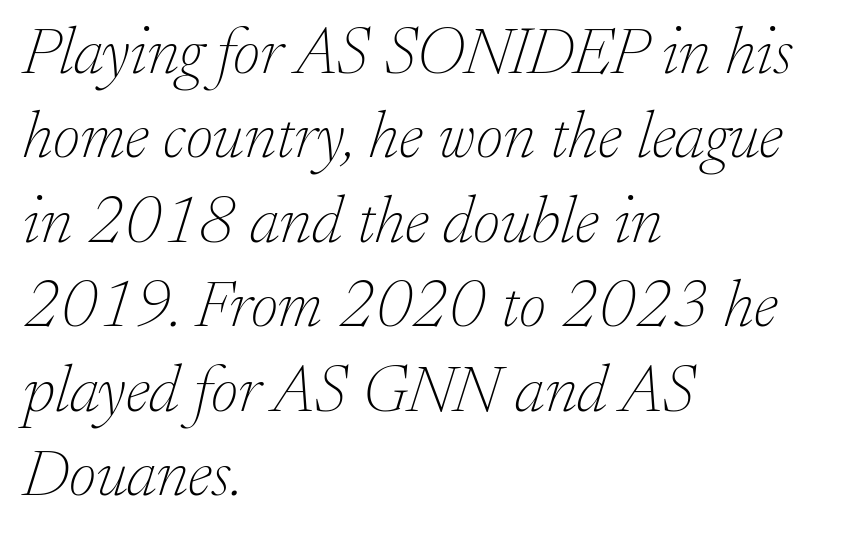
Q: Is the text bold? A: No.
Q: Is the text italic (slanted)? A: Yes, it leans right by about 17 degrees.
Q: Is the typeface a serif or a sans-serif typeface? A: Serif.
Q: Is the text underlined? A: No.
Q: How is the paragraph aligned? A: Left-aligned.
Q: Is the spacing between letters normal or unusually wide? A: Normal.
Q: Is the spacing between lines tight, normal or loose? A: Normal.
Q: Width (condensed, normal, or wide)? A: Normal.
Q: Stroke contrast? A: Low.
Q: x-height? A: Small.
Q: Monospaced? A: No.
